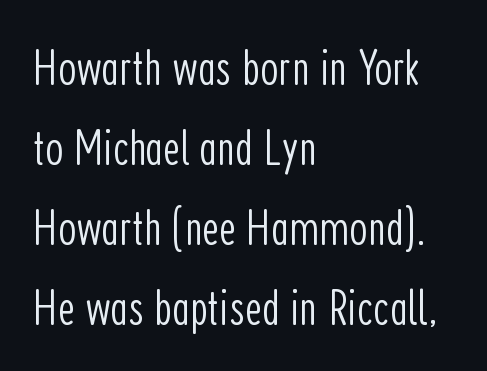
Q: Is the text bold? A: No.
Q: Is the text italic (slanted)? A: No, it is upright.
Q: Is the typeface a serif or a sans-serif typeface? A: Sans-serif.
Q: Is the text underlined? A: No.
Q: How is the paragraph aligned? A: Left-aligned.
Q: Is the spacing between letters normal or unusually wide? A: Normal.
Q: Is the spacing between lines tight, normal or loose? A: Normal.
Q: Width (condensed, normal, or wide)? A: Condensed.
Q: Stroke contrast? A: Low.
Q: x-height? A: Medium.
Q: Monospaced? A: No.
